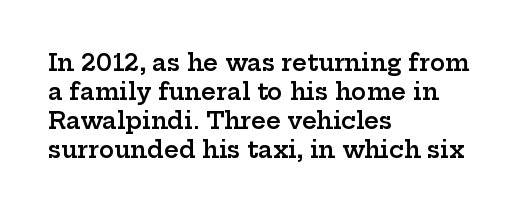
{"italic": "no", "bold": "semi", "underline": "no", "align": "left", "line_spacing": "normal", "line_spacing_ratio": 1.26, "letter_spacing": "normal", "letter_spacing_em": 0.0, "glyph_px": 23}
